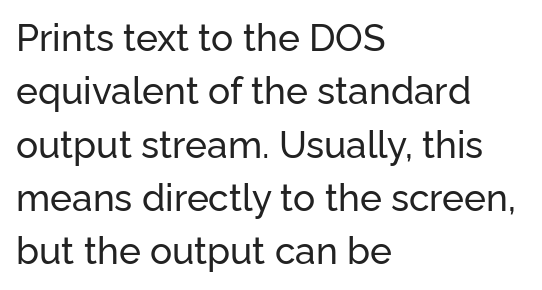
Q: Is the text italic (slanted)? A: No, it is upright.
Q: Is the typeface a serif or a sans-serif typeface? A: Sans-serif.
Q: Is the text underlined? A: No.
Q: How is the paragraph aligned? A: Left-aligned.
Q: Is the spacing between letters normal or unusually wide? A: Normal.
Q: Is the spacing between lines tight, normal or loose? A: Normal.
Q: Width (condensed, normal, or wide)? A: Normal.
Q: Stroke contrast? A: Low.
Q: x-height? A: Medium.
Q: Monospaced? A: No.
